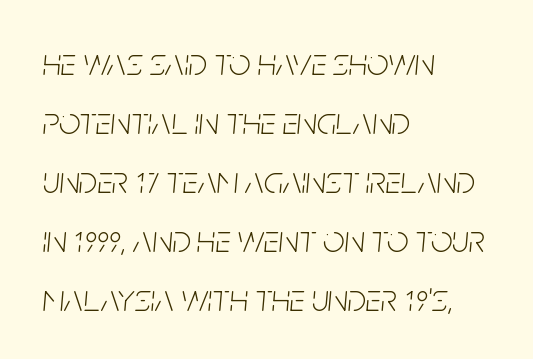
The image shows 38 px light, condensed type, italic (leaning right); set left-aligned, normal line spacing (1.55x), normal letter spacing, not underlined; low stroke contrast and a large x-height.
